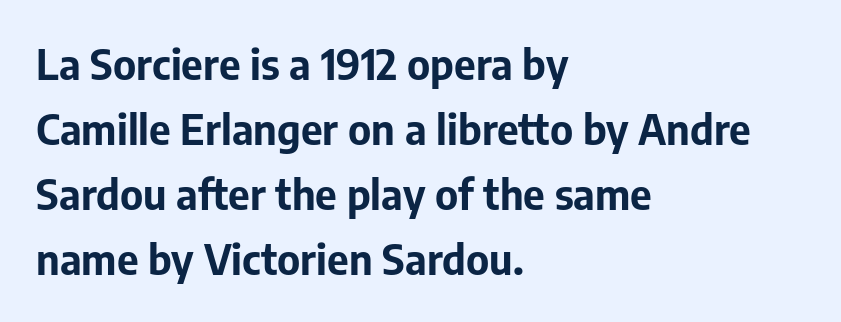
The image shows 42 px bold sans-serif type, upright; set left-aligned, normal line spacing (1.55x), normal letter spacing, not underlined; low stroke contrast and a medium x-height.
